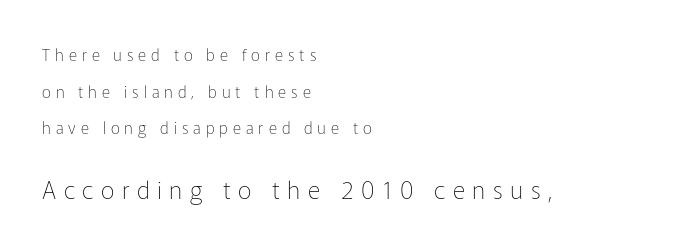
The paragraph has a hard left edge and a soft right edge. Notice how the stems are strictly vertical — no italics here. If you squint, the bottom block still reads clearly — it's the larger of the two. The tracking reads as deliberately expanded to a designer's eye. Each row of text sits above clean, open space.
